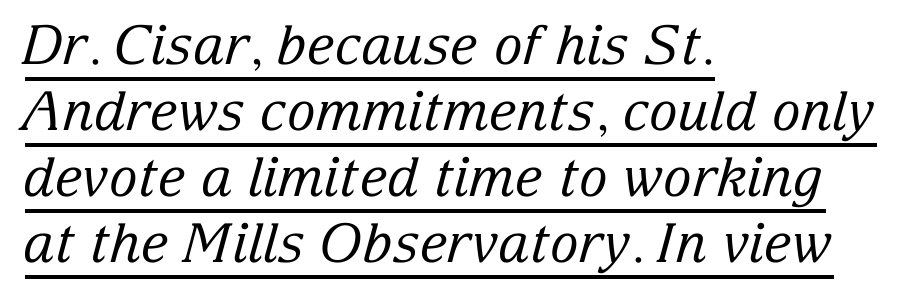
Here the designer chose a conventional face with non-uniform glyph widths. Small tapered or slab feet sit at the stroke ends, so this counts as serif. The face used here is rendered with its standard letterfit. The rendered words wear a rule along their underside. Horizontally, the lines are justified to the leading edge only.
